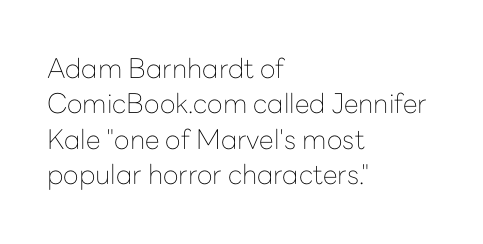
Line beginnings align vertically; line endings do not. The typography opts for an upright posture over an oblique one. Baseline-to-baseline distance is the conventional proportion of letter height. The characters are drawn with everyday or finer stroke widths. Here the glyphs are tracked normally, forming tight word shapes.
